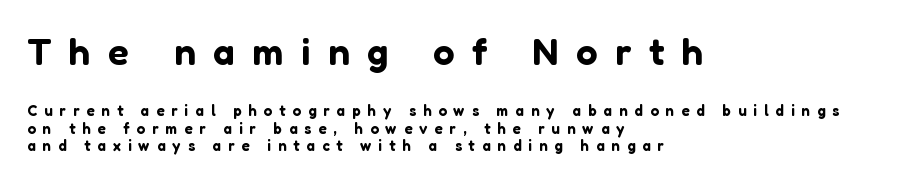
A roman cut, with each character standing at attention. The words here are not underlined. Think of a printed novel: that variable character pitch is what you see here. The typesetter chose a ragged-right arrangement here. The gaps between neighbouring characters are conspicuously large. Large over small — that's the arrangement of the two blocks here.
